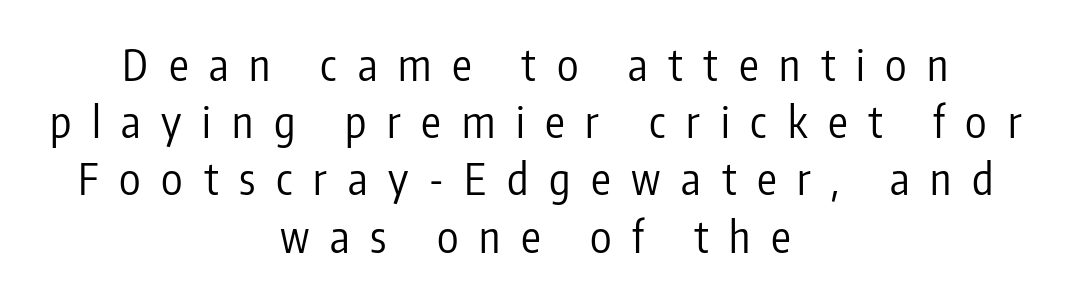
Weight class: somewhere from thin through regular. Horizontally, the lines are justified to the midpoint only. A sans-serif font was chosen for this passage. This sample has the flowing, uneven cadence of proportional lettering. This sample uses expanded letter spacing, leaving extra air between glyphs.
